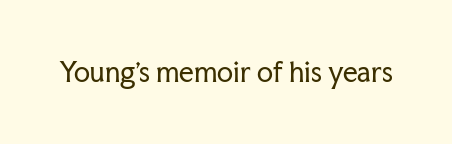
Q: Is the text bold? A: No.
Q: Is the text italic (slanted)? A: No, it is upright.
Q: Is the text underlined? A: No.
Q: Is the spacing between letters normal or unusually wide? A: Normal.
